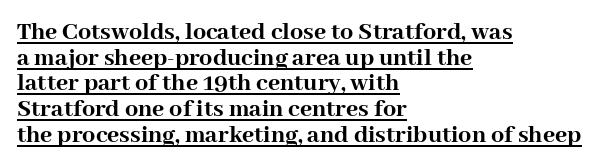
Where is the straight margin? On the left. The line texture is even and compact thanks to regular tracking. You could barely slide anything between these rows. As a designer I'd log this as weight 700, bold. This is underlined copy, the kind a proofreader might mark for attention. In terms of posture, this sample is upright.
